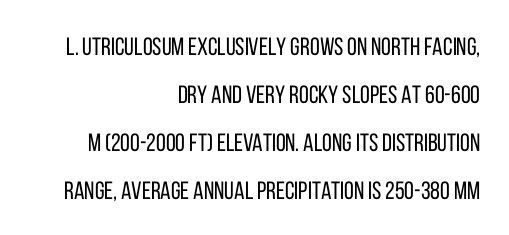
The image shows 25 px text type, upright; set right-aligned, loose line spacing (1.92x), normal letter spacing, not underlined.
